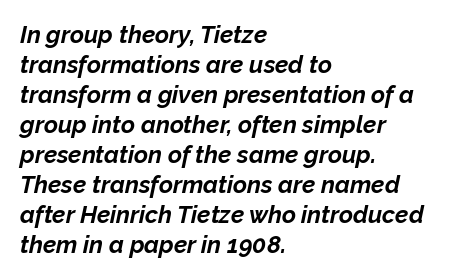
{"italic": "yes", "lean": "right", "slant_degrees": 12, "bold": "yes", "underline": "no", "align": "left", "line_spacing": "normal", "line_spacing_ratio": 1.25, "letter_spacing": "normal", "letter_spacing_em": 0.0, "glyph_px": 24}
